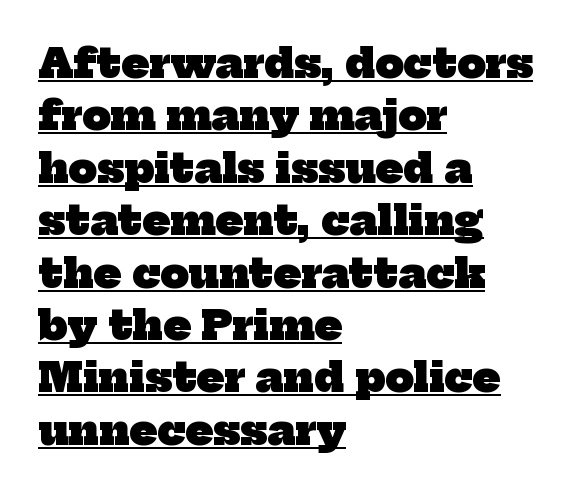
Little horizontal feet cap the strokes, marking this as serif type. A rule runs beneath these lines of type. You'd pick this weight for a headline — it's a proper bold. Leading matches the norm, producing a regular column. This rendering leaves character spacing at its baseline value. If you drew a ruler down the left edge, every line would touch it.
